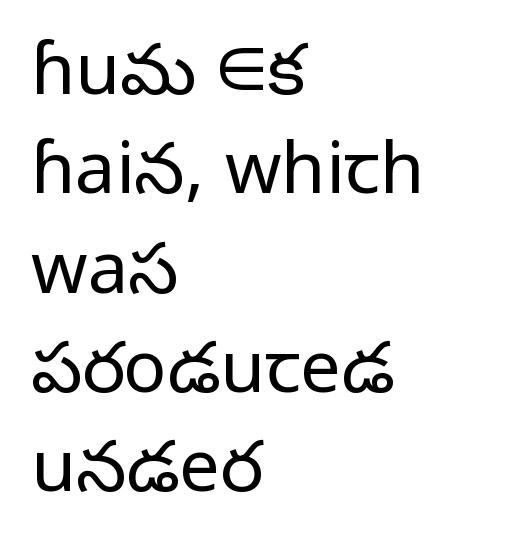
Q: Is the text bold? A: No.
Q: Is the text italic (slanted)? A: No, it is upright.
Q: Is the typeface a serif or a sans-serif typeface? A: Sans-serif.
Q: Is the text underlined? A: No.
Q: How is the paragraph aligned? A: Left-aligned.
Q: Is the spacing between letters normal or unusually wide? A: Normal.
Q: Is the spacing between lines tight, normal or loose? A: Normal.
Q: Width (condensed, normal, or wide)? A: Normal.
Q: Stroke contrast? A: Low.
Q: x-height? A: Medium.
Q: Monospaced? A: No.
